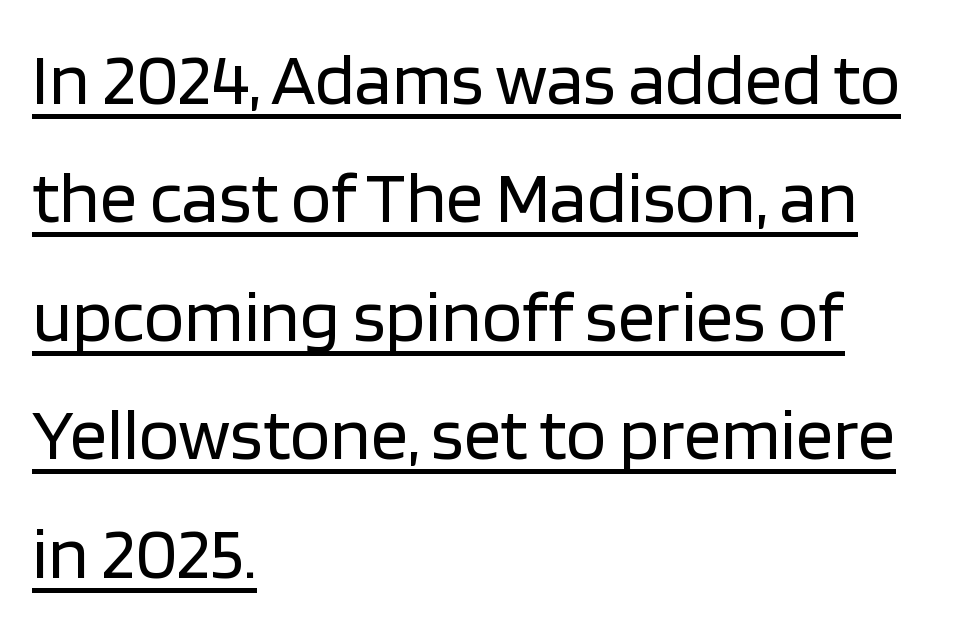
Q: Is the text bold? A: No.
Q: Is the text italic (slanted)? A: No, it is upright.
Q: Is the typeface a serif or a sans-serif typeface? A: Sans-serif.
Q: Is the text underlined? A: Yes.
Q: How is the paragraph aligned? A: Left-aligned.
Q: Is the spacing between letters normal or unusually wide? A: Normal.
Q: Is the spacing between lines tight, normal or loose? A: Normal.
Q: Width (condensed, normal, or wide)? A: Normal.
Q: Stroke contrast? A: Low.
Q: x-height? A: Large.
Q: Monospaced? A: No.
